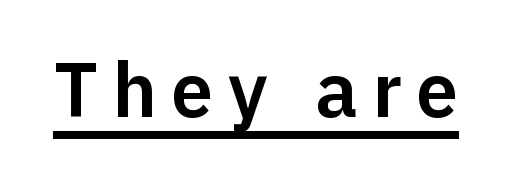
The image shows 76 px sans-serif type, upright; set underlined; low stroke contrast and a medium x-height.
